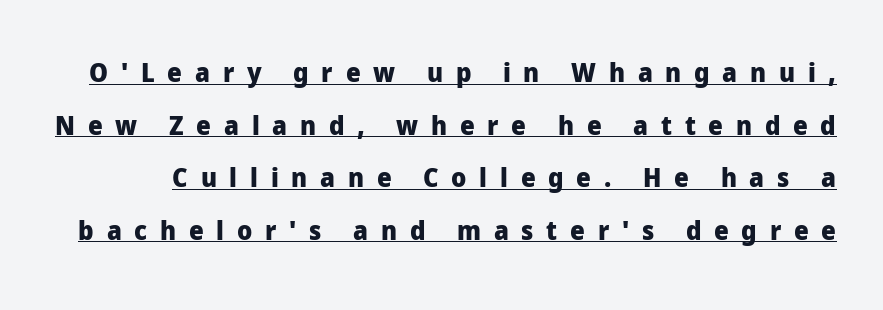
{"italic": "no", "bold": "yes", "underline": "yes", "line_spacing": "loose", "line_spacing_ratio": 2.02, "letter_spacing": "wide", "letter_spacing_em": 0.49, "glyph_px": 26}
